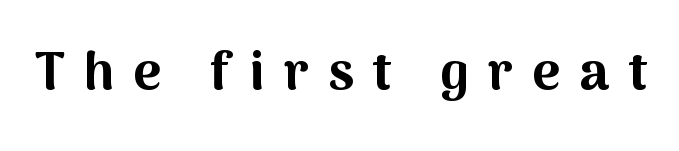
{"serif": "no", "italic": "no", "bold": "yes", "weight": "bold", "width": "normal", "stroke_contrast": "medium", "x_height": "medium", "monospaced": "no", "underline": "no", "letter_spacing": "wide", "letter_spacing_em": 0.36, "glyph_px": 53}
